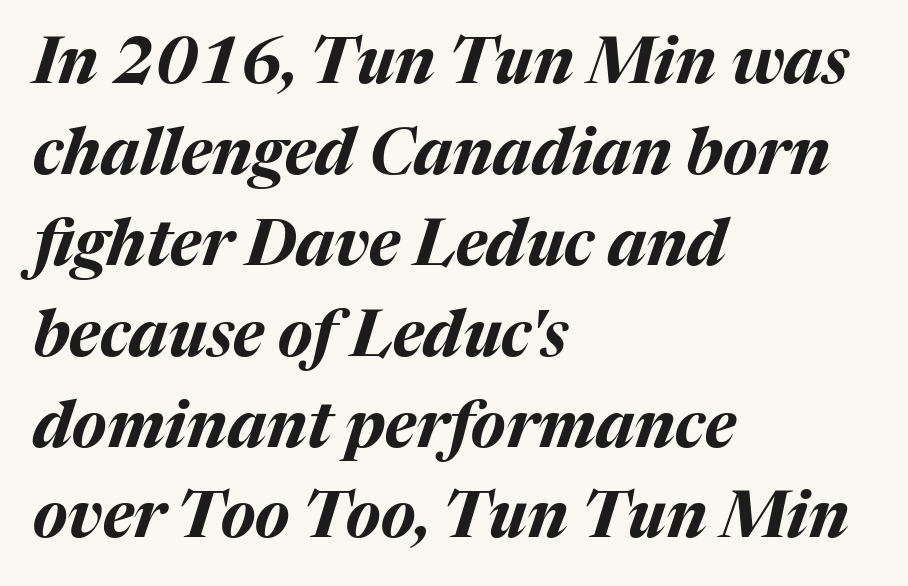
{"italic": "yes", "lean": "right", "slant_degrees": 17, "bold": "yes", "weight": "bold", "width": "normal", "stroke_contrast": "medium", "x_height": "medium", "monospaced": "no", "underline": "no", "align": "left", "line_spacing": "normal", "line_spacing_ratio": 1.42, "letter_spacing": "normal", "letter_spacing_em": 0.0, "glyph_px": 64}
